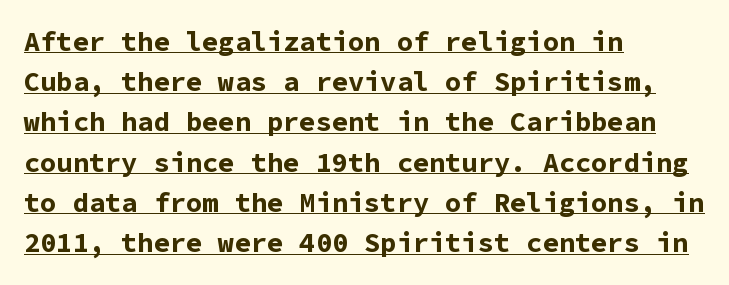
The image shows 27 px bold type, upright; set left-aligned, normal line spacing (1.49x), normal letter spacing, underlined.
